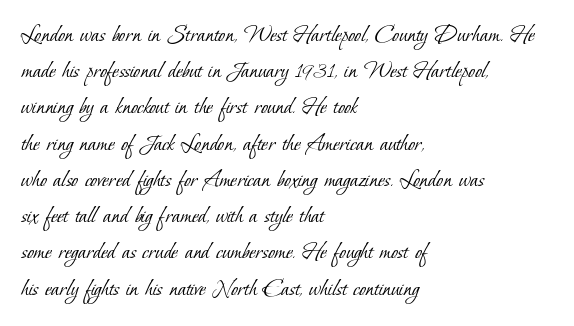
The image shows 25 px text type; set left-aligned, normal line spacing (1.45x), normal letter spacing, not underlined.
